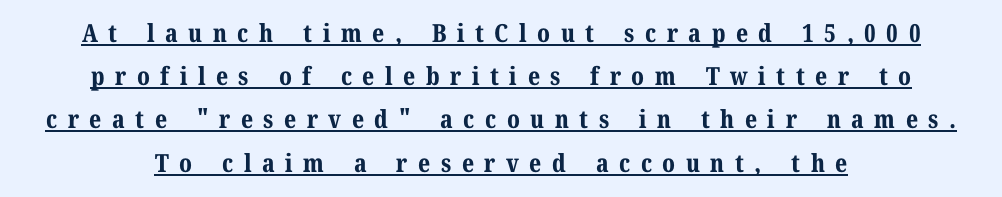
Q: Is the text bold? A: Yes.
Q: Is the text italic (slanted)? A: No, it is upright.
Q: Is the text underlined? A: Yes.
Q: How is the paragraph aligned? A: Centered.
Q: Is the spacing between letters normal or unusually wide? A: Unusually wide.
